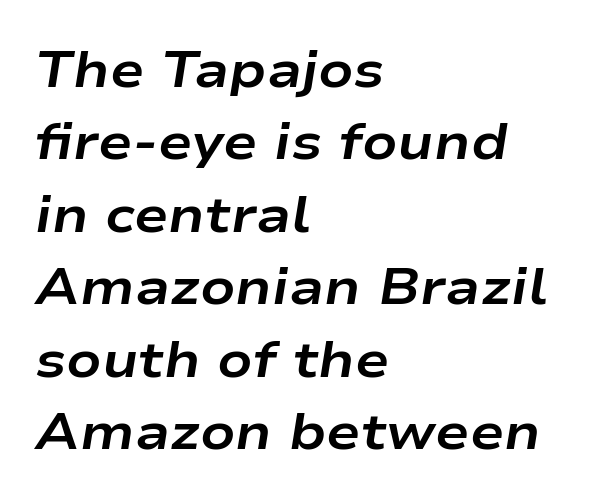
You can tell it's italic because the verticals aren't actually vertical. Words appear dense and cohesive because spacing is normal. Summary of weight: heavy, a full bold. Is there much room between lines? A standard amount, neither cramped nor airy. Honestly, there is no underline to notice here at all. The setting favours the left margin, as ordinary paragraphs usually do.
